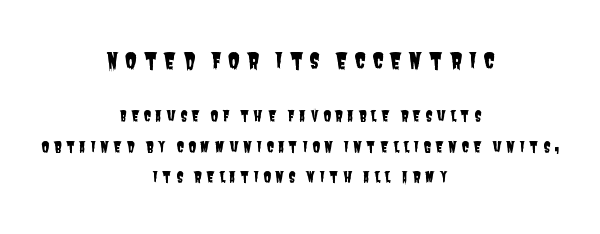
The image shows 21 px text type; set centered, loose line spacing (2.17x), unusually wide letter spacing (+0.29 em), not underlined; the first (top) block is 1.5x larger.
